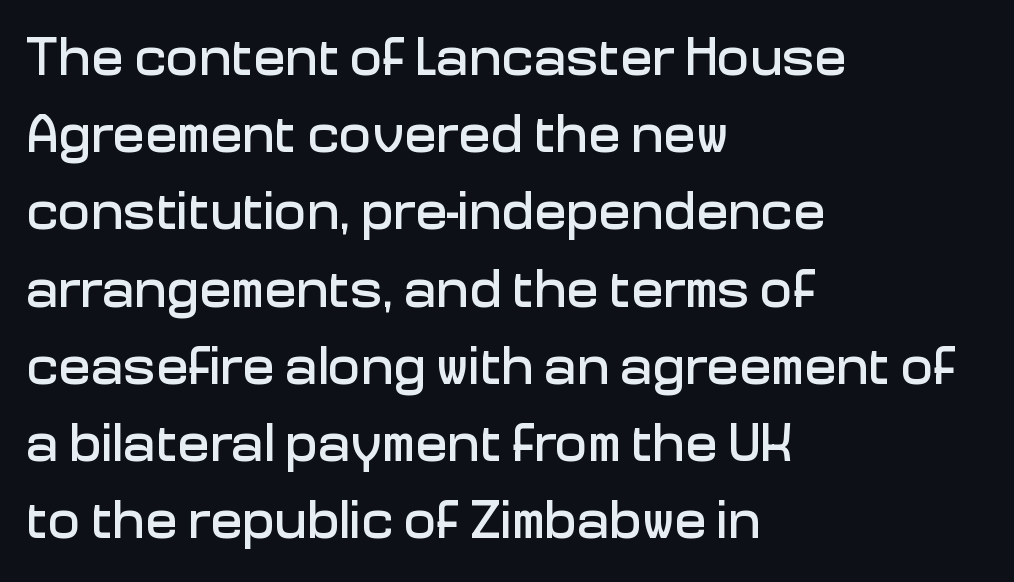
{"serif": "no", "italic": "no", "width": "normal", "stroke_contrast": "low", "x_height": "medium", "monospaced": "no", "underline": "no", "align": "left", "line_spacing": "normal", "line_spacing_ratio": 1.43, "letter_spacing": "normal", "letter_spacing_em": 0.0, "glyph_px": 54}
